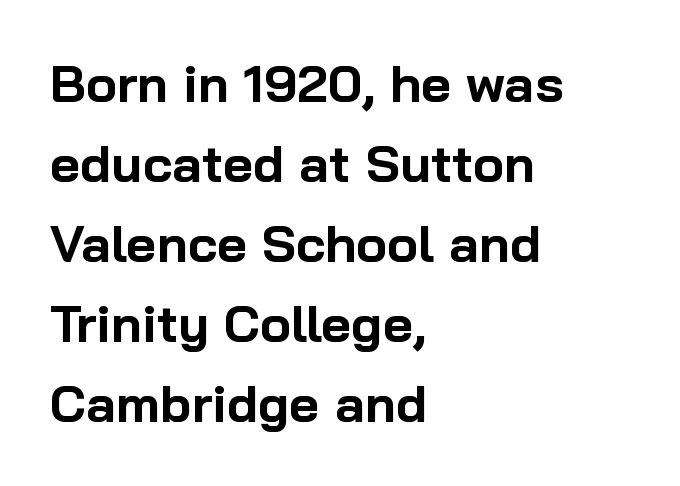
Q: Is the text bold? A: Yes.
Q: Is the text italic (slanted)? A: No, it is upright.
Q: Is the typeface a serif or a sans-serif typeface? A: Sans-serif.
Q: Is the text underlined? A: No.
Q: How is the paragraph aligned? A: Left-aligned.
Q: Is the spacing between letters normal or unusually wide? A: Normal.
Q: Is the spacing between lines tight, normal or loose? A: Normal.
Q: Width (condensed, normal, or wide)? A: Normal.
Q: Stroke contrast? A: Low.
Q: x-height? A: Medium.
Q: Monospaced? A: No.
